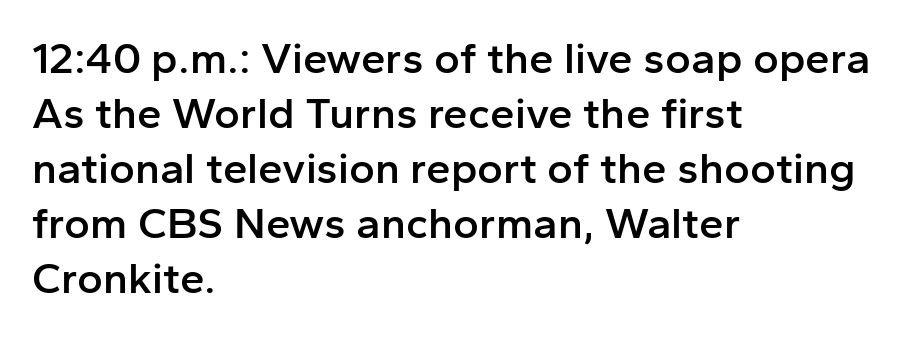
Q: Is the text bold? A: Semi-bold.
Q: Is the text italic (slanted)? A: No, it is upright.
Q: Is the typeface a serif or a sans-serif typeface? A: Sans-serif.
Q: Is the text underlined? A: No.
Q: How is the paragraph aligned? A: Left-aligned.
Q: Is the spacing between letters normal or unusually wide? A: Normal.
Q: Is the spacing between lines tight, normal or loose? A: Normal.
Q: Width (condensed, normal, or wide)? A: Normal.
Q: Stroke contrast? A: Low.
Q: x-height? A: Medium.
Q: Monospaced? A: No.
